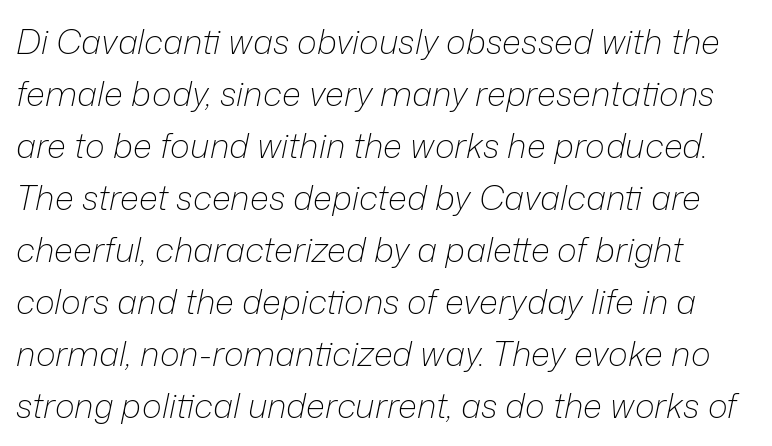
{"italic": "yes", "lean": "right", "slant_degrees": 12, "bold": "no", "weight": "light", "width": "normal", "stroke_contrast": "low", "x_height": "medium", "monospaced": "no", "underline": "no", "line_spacing": "normal", "line_spacing_ratio": 1.53, "letter_spacing": "normal", "letter_spacing_em": 0.0, "glyph_px": 34}
